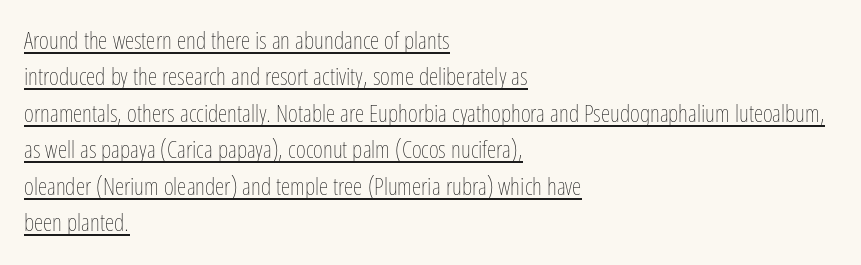
{"italic": "no", "bold": "no", "underline": "yes", "align": "left", "line_spacing": "normal", "line_spacing_ratio": 1.52, "letter_spacing": "normal", "letter_spacing_em": 0.0, "glyph_px": 24}
